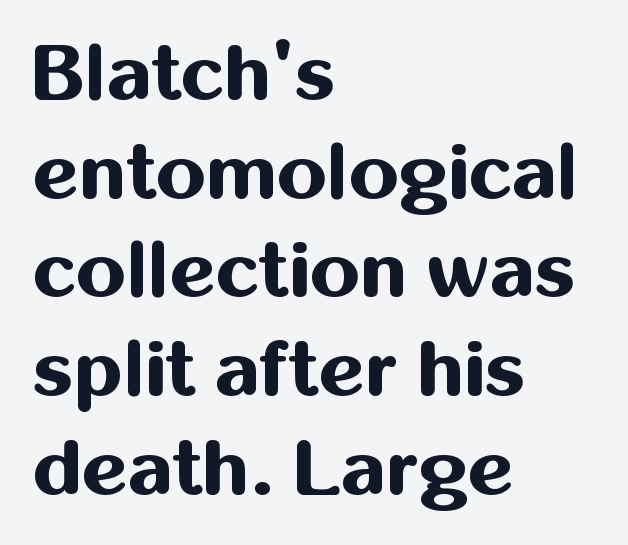
{"serif": "no", "italic": "no", "bold": "yes", "weight": "bold", "width": "normal", "stroke_contrast": "medium", "x_height": "medium", "monospaced": "no", "underline": "no", "align": "left", "line_spacing": "normal", "line_spacing_ratio": 1.25, "letter_spacing": "normal", "letter_spacing_em": 0.0, "glyph_px": 79}
